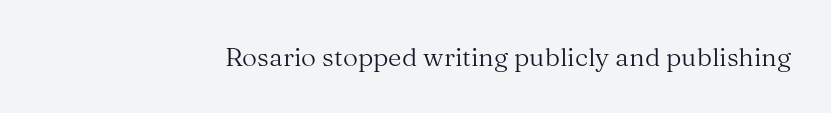
{"italic": "no", "bold": "no", "underline": "no", "letter_spacing": "normal", "letter_spacing_em": 0.0, "glyph_px": 26}
